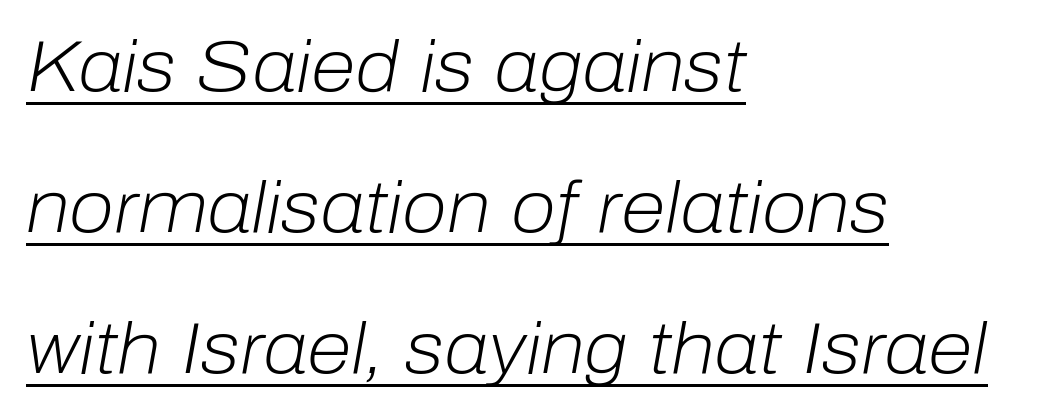
Q: Is the text bold? A: No.
Q: Is the text italic (slanted)? A: Yes, it leans right by about 10 degrees.
Q: Is the text underlined? A: Yes.
Q: How is the paragraph aligned? A: Left-aligned.
Q: Is the spacing between letters normal or unusually wide? A: Normal.
Q: Is the spacing between lines tight, normal or loose? A: Loose.
Q: Width (condensed, normal, or wide)? A: Normal.
Q: Stroke contrast? A: Low.
Q: x-height? A: Medium.
Q: Monospaced? A: No.
